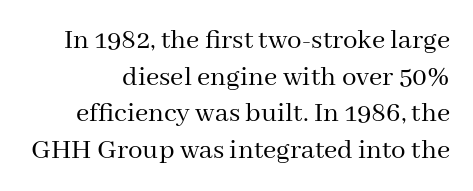
Vertical strokes here are truly vertical. Only glyphs here, with clear space below each row. The font family rendered here belongs to the serif group. Whoever set this chose a conventional vertical rhythm. Students, note that the glyphs here touch the page at normal intervals.
